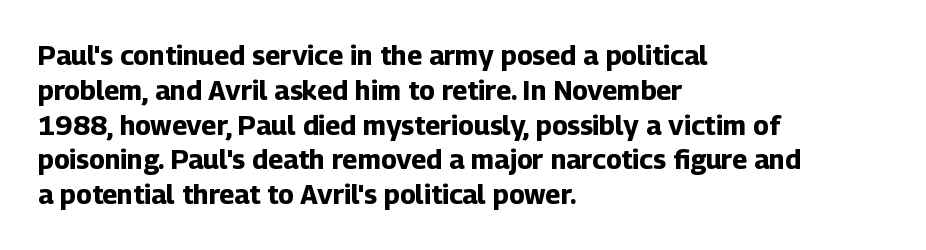
{"italic": "no", "bold": "yes", "underline": "no", "align": "left", "line_spacing": "normal", "line_spacing_ratio": 1.29, "letter_spacing": "normal", "letter_spacing_em": 0.0, "glyph_px": 27}
